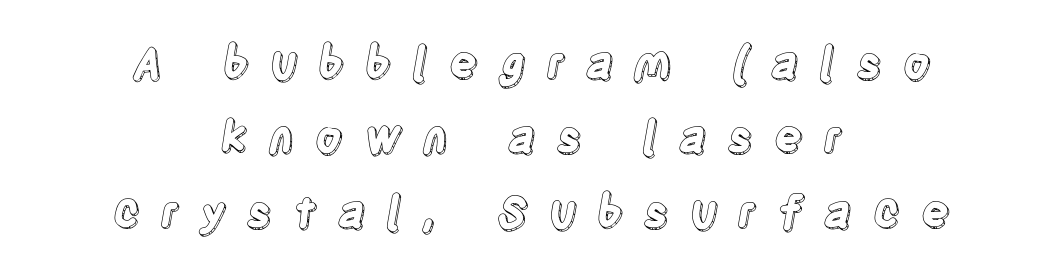
The image shows 43 px condensed type; set centered, line spacing 1.73x, unusually wide letter spacing (+0.47 em), not underlined; a large x-height.
